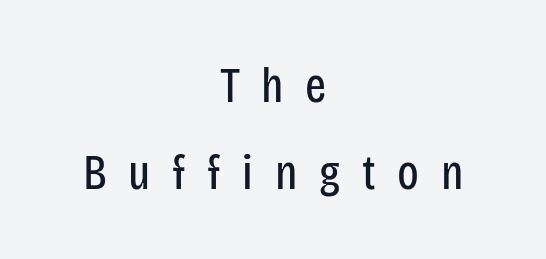
{"serif": "no", "italic": "no", "bold": "no", "weight": "regular", "width": "condensed", "stroke_contrast": "low", "x_height": "large", "monospaced": "no", "underline": "no", "align": "center", "line_spacing_ratio": 1.75, "letter_spacing": "wide", "letter_spacing_em": 0.43, "glyph_px": 50}
